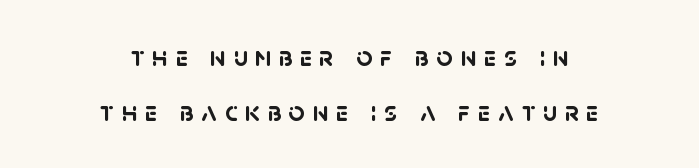
The image shows 28 px semibold sans-serif type; set centered, loose line spacing (1.96x), unusually wide letter spacing (+0.27 em), not underlined; low stroke contrast and a large x-height.
